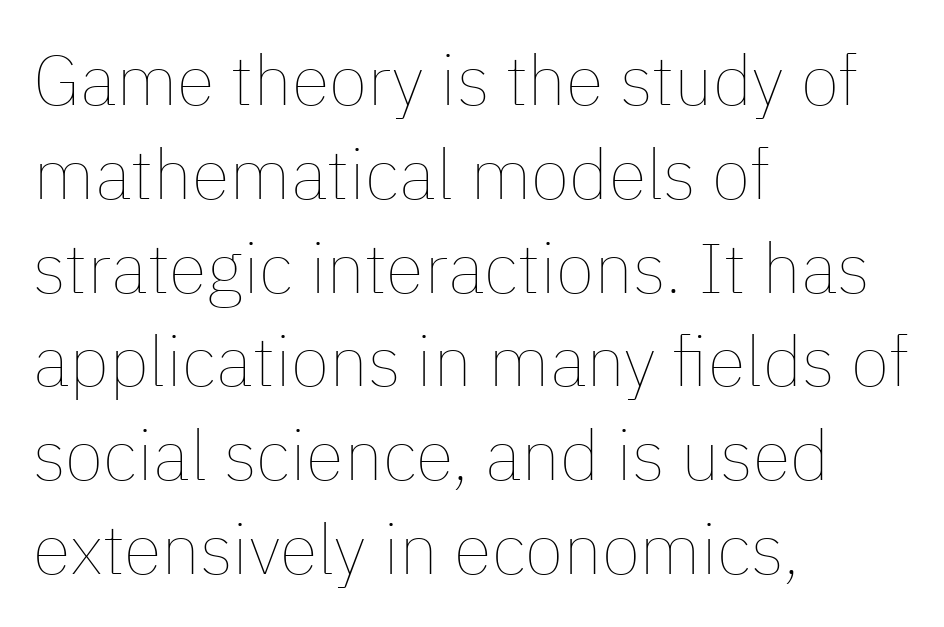
Honestly, the row spacing looks completely unremarkable. If you drew a ruler down the left edge, every line would touch it. Decoration check: the copy has no underline. Nothing heavy about these letters — not bold at all. Characters follow at the spacing the type designer built in. Character widths vary here, with narrow letters taking less room than wide ones.
